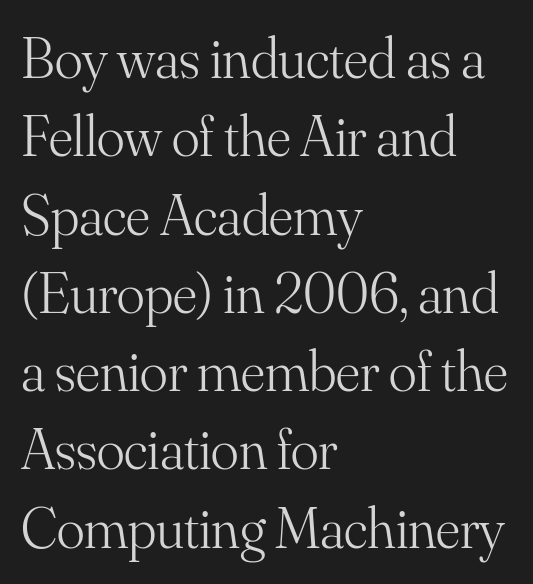
The lettering holds an erect, upright posture throughout. The letters advance in unequal steps, a hallmark of proportional type. The type family on display is of the serif kind. The passage is arranged the way most books set body copy — flush left.
